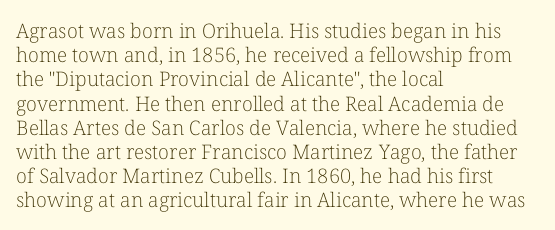
Q: Is the text bold? A: No.
Q: Is the text italic (slanted)? A: No, it is upright.
Q: Is the text underlined? A: No.
Q: How is the paragraph aligned? A: Left-aligned.
Q: Is the spacing between letters normal or unusually wide? A: Normal.
